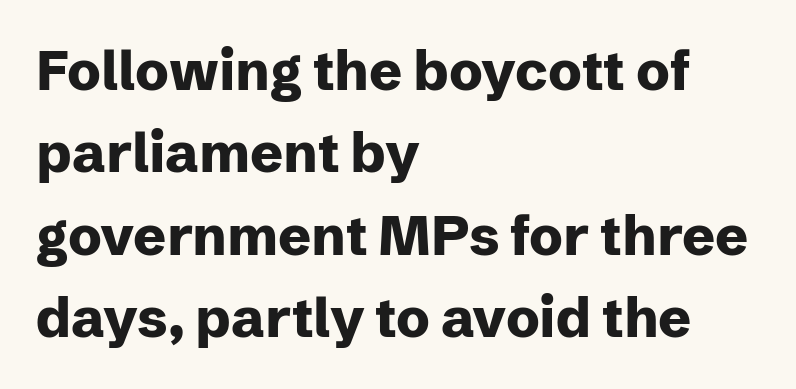
Only glyphs here, with clear space below each row. Casual observation: everything's shoved over to the left. These lines are rendered in a variable-pitch font. Normally led — the rows are evenly, conventionally spaced. The passage shown is typeset with a sans-serif family. These words are printed bold, with thick strokes throughout.
